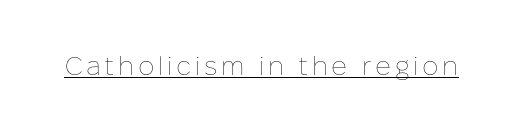
Notice how a bar underscores the lettering throughout. This is not heavy type; no bold has been used. The font's upright variant was chosen for this text.
